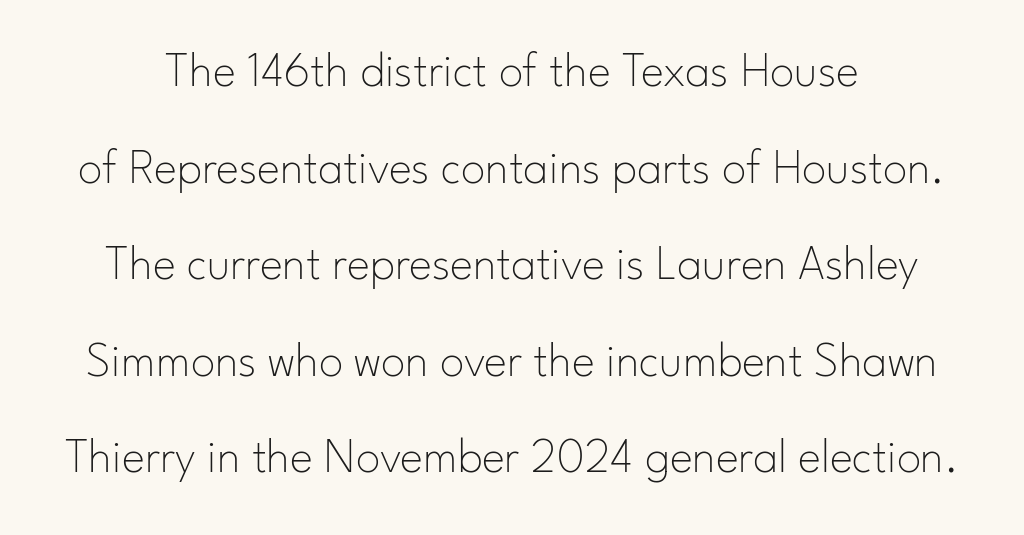
The image shows 49 px thin sans-serif type, upright; set loose line spacing (1.97x), normal letter spacing, not underlined; low stroke contrast and a small x-height.
